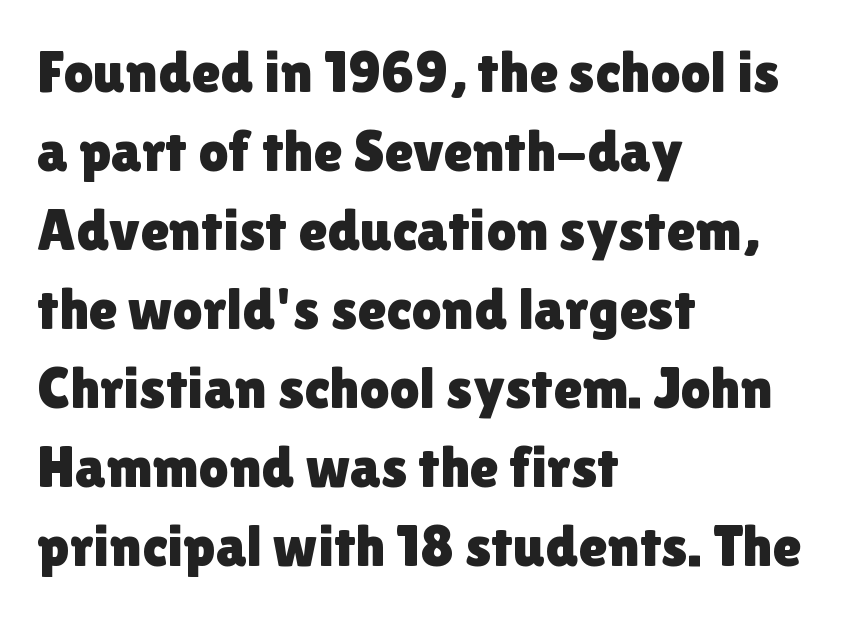
Q: Is the text italic (slanted)? A: No, it is upright.
Q: Is the typeface a serif or a sans-serif typeface? A: Sans-serif.
Q: Is the text underlined? A: No.
Q: How is the paragraph aligned? A: Left-aligned.
Q: Is the spacing between letters normal or unusually wide? A: Normal.
Q: Is the spacing between lines tight, normal or loose? A: Normal.
Q: Width (condensed, normal, or wide)? A: Normal.
Q: x-height? A: Medium.
Q: Monospaced? A: No.
